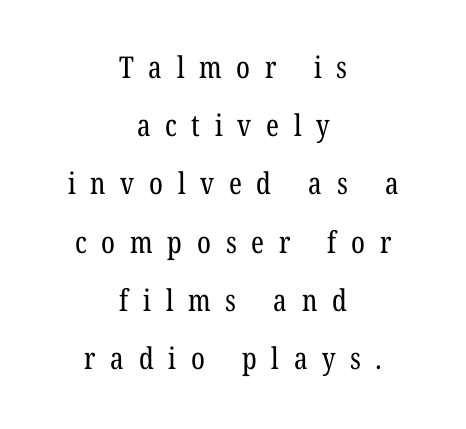
Q: Is the text bold? A: No.
Q: Is the typeface a serif or a sans-serif typeface? A: Serif.
Q: Is the text underlined? A: No.
Q: How is the paragraph aligned? A: Centered.
Q: Is the spacing between letters normal or unusually wide? A: Unusually wide.
Q: Is the spacing between lines tight, normal or loose? A: Loose.
Q: Width (condensed, normal, or wide)? A: Condensed.
Q: Stroke contrast? A: Low.
Q: x-height? A: Medium.
Q: Monospaced? A: No.
